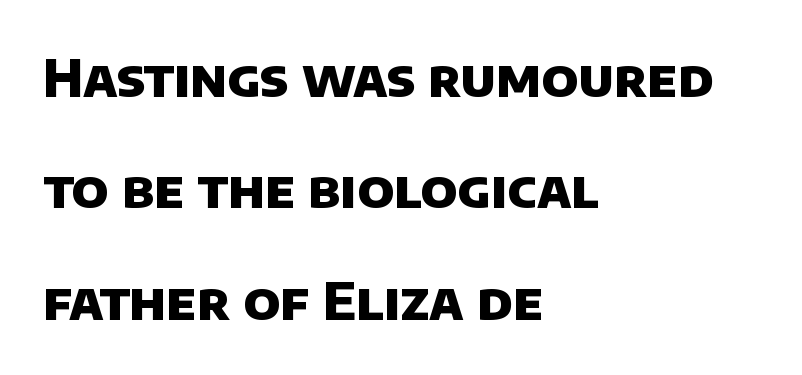
The line-height multiplier appears high, well above default. The face used here is proportionally spaced, like ordinary book or web type. Serif or sans? Sans — the stroke terminals are bare. Tracking here is standard; glyphs follow each other at the usual distance. The rendering uses a bold face; every stroke is thick and dark.
